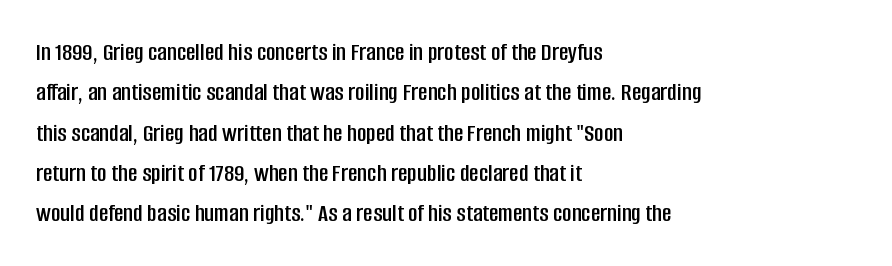
{"italic": "no", "underline": "no", "align": "left", "line_spacing": "normal", "line_spacing_ratio": 1.55, "letter_spacing": "normal", "letter_spacing_em": 0.0, "glyph_px": 26}
